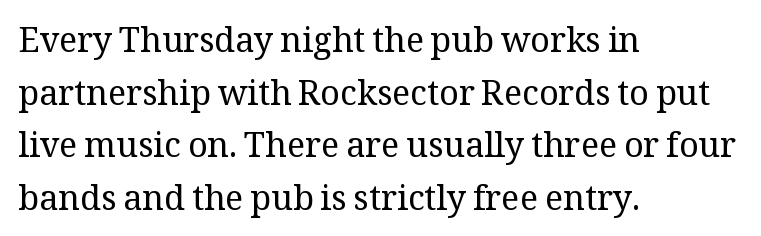
{"serif": "yes", "italic": "no", "bold": "no", "weight": "regular", "width": "normal", "stroke_contrast": "medium", "x_height": "medium", "monospaced": "no", "underline": "no", "align": "left", "line_spacing": "normal", "line_spacing_ratio": 1.55, "letter_spacing": "normal", "letter_spacing_em": 0.0, "glyph_px": 34}
